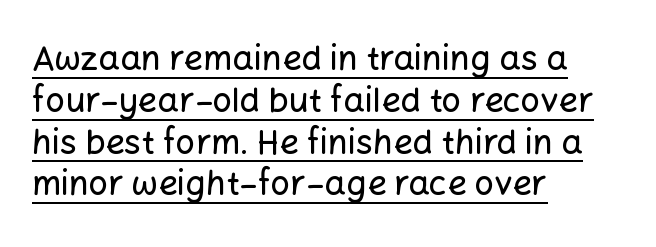
{"serif": "no", "italic": "no", "width": "normal", "stroke_contrast": "low", "x_height": "medium", "monospaced": "no", "underline": "yes", "align": "left", "line_spacing_ratio": 1.23, "letter_spacing": "normal", "letter_spacing_em": 0.0, "glyph_px": 34}
